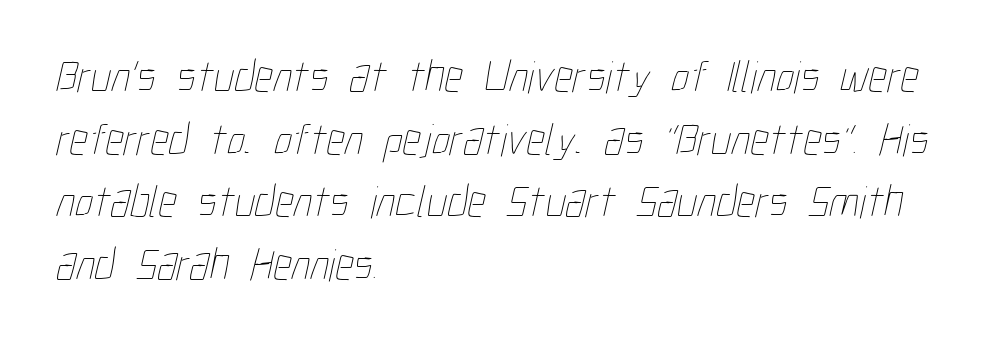
The image shows 46 px thin, condensed type; set left-aligned, normal line spacing (1.36x), normal letter spacing, not underlined; low stroke contrast and a medium x-height.
